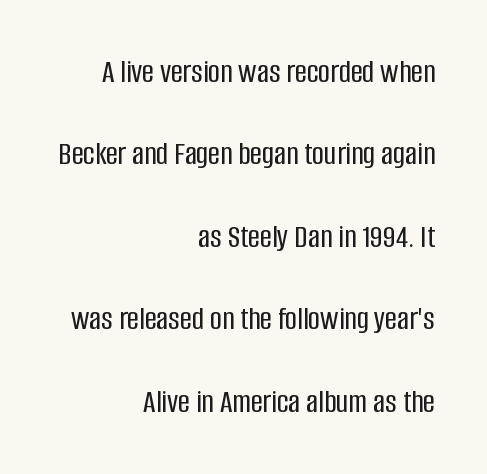
Q: Is the text italic (slanted)? A: No, it is upright.
Q: Is the typeface a serif or a sans-serif typeface? A: Sans-serif.
Q: Is the text underlined? A: No.
Q: How is the paragraph aligned? A: Right-aligned.
Q: Is the spacing between letters normal or unusually wide? A: Normal.
Q: Is the spacing between lines tight, normal or loose? A: Loose.
Q: Width (condensed, normal, or wide)? A: Condensed.
Q: Stroke contrast? A: Low.
Q: x-height? A: Large.
Q: Monospaced? A: No.
